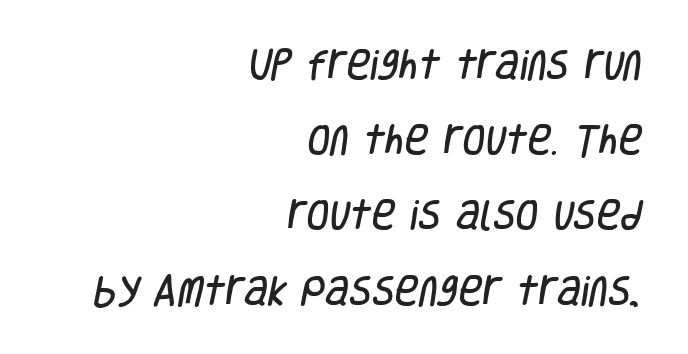
Q: Is the typeface a serif or a sans-serif typeface? A: Sans-serif.
Q: Is the text underlined? A: No.
Q: How is the paragraph aligned? A: Right-aligned.
Q: Is the spacing between letters normal or unusually wide? A: Normal.
Q: Is the spacing between lines tight, normal or loose? A: Loose.
Q: Width (condensed, normal, or wide)? A: Condensed.
Q: Stroke contrast? A: Low.
Q: x-height? A: Large.
Q: Monospaced? A: No.
